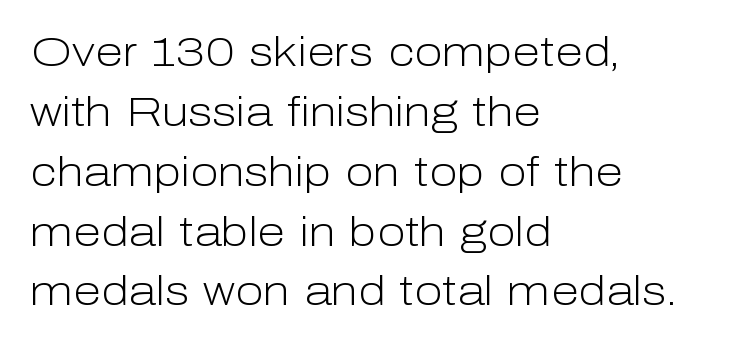
{"serif": "no", "italic": "no", "bold": "no", "weight": "light", "width": "normal", "stroke_contrast": "low", "x_height": "medium", "monospaced": "no", "underline": "no", "align": "left", "line_spacing": "normal", "line_spacing_ratio": 1.46, "letter_spacing": "normal", "letter_spacing_em": 0.0, "glyph_px": 41}
